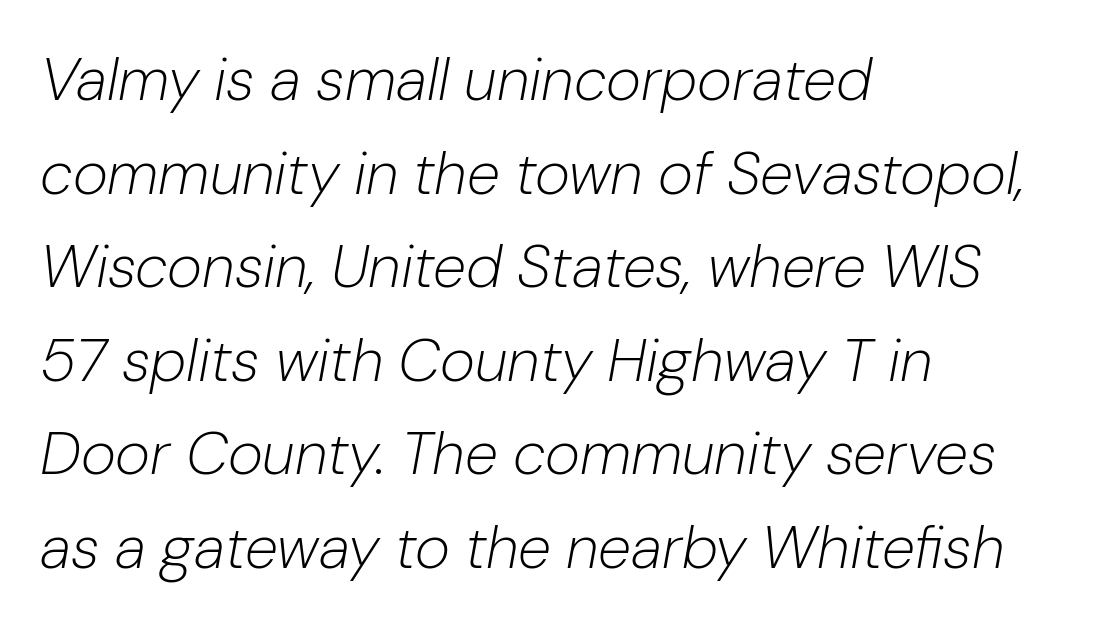
Q: Is the text bold? A: No.
Q: Is the text italic (slanted)? A: Yes, it leans right by about 10 degrees.
Q: Is the text underlined? A: No.
Q: How is the paragraph aligned? A: Left-aligned.
Q: Is the spacing between letters normal or unusually wide? A: Normal.
Q: Is the spacing between lines tight, normal or loose? A: Normal.
Q: Width (condensed, normal, or wide)? A: Normal.
Q: Stroke contrast? A: Low.
Q: x-height? A: Medium.
Q: Monospaced? A: No.
